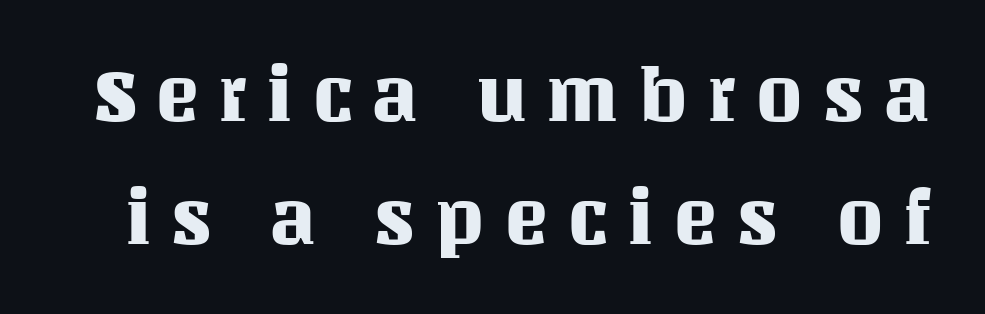
The image shows 75 px text type, upright; set normal line spacing (1.64x), unusually wide letter spacing (+0.25 em), not underlined; medium stroke contrast and a large x-height.
